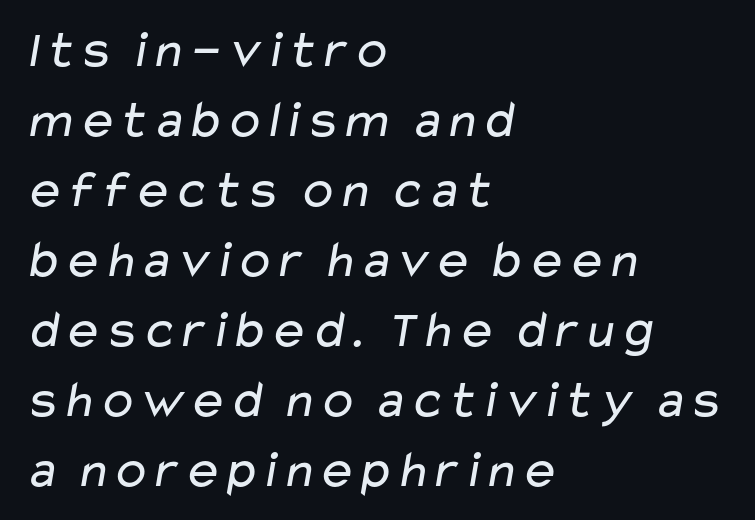
Q: Is the text bold? A: No.
Q: Is the typeface a serif or a sans-serif typeface? A: Sans-serif.
Q: Is the text underlined? A: No.
Q: How is the paragraph aligned? A: Left-aligned.
Q: Is the spacing between letters normal or unusually wide? A: Normal.
Q: Is the spacing between lines tight, normal or loose? A: Normal.
Q: Width (condensed, normal, or wide)? A: Wide.
Q: Stroke contrast? A: Low.
Q: x-height? A: Medium.
Q: Monospaced? A: No.
